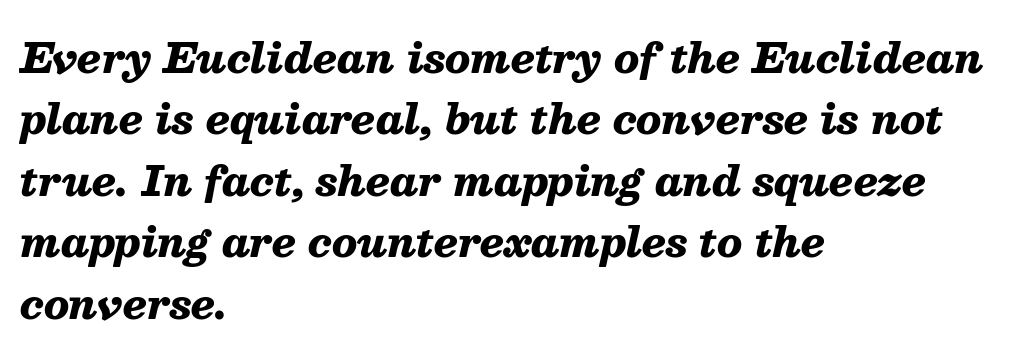
The lines in this sample share a left origin and differ only in where they stop. Tracking value appears to be zero — textbook default spacing. Vertically, the passage feels balanced, rows spaced as you'd expect. Strong, thick strokes mark this as bold type. Italic? Definitely — the glyphs are oblique. No word sits above an underline.
